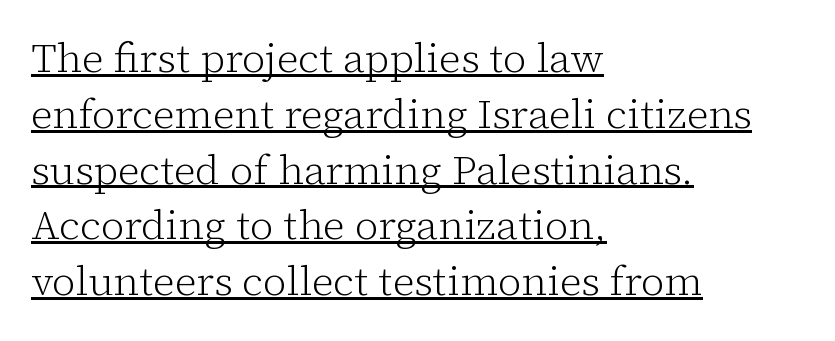
{"serif": "yes", "italic": "no", "bold": "no", "weight": "light", "width": "normal", "stroke_contrast": "low", "x_height": "medium", "monospaced": "no", "underline": "yes", "align": "left", "line_spacing": "normal", "line_spacing_ratio": 1.36, "letter_spacing": "normal", "letter_spacing_em": 0.0, "glyph_px": 41}
